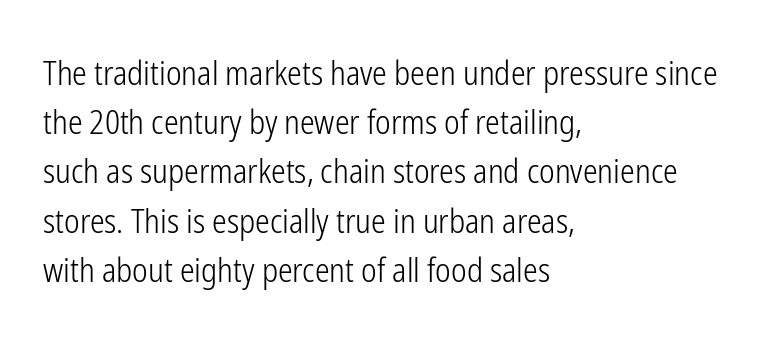
The image shows 33 px light, condensed sans-serif type, upright; set left-aligned, normal line spacing (1.49x), normal letter spacing, not underlined; low stroke contrast and a medium x-height.
